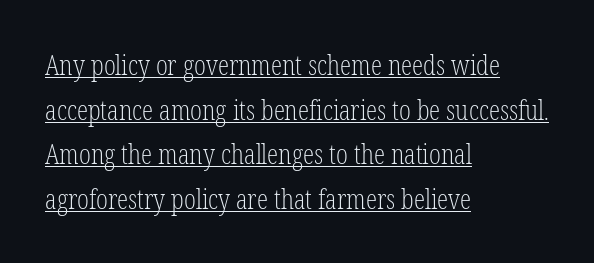
The image shows 28 px light, condensed serif type, upright; set left-aligned, normal line spacing (1.59x), normal letter spacing, underlined; low stroke contrast and a medium x-height.
